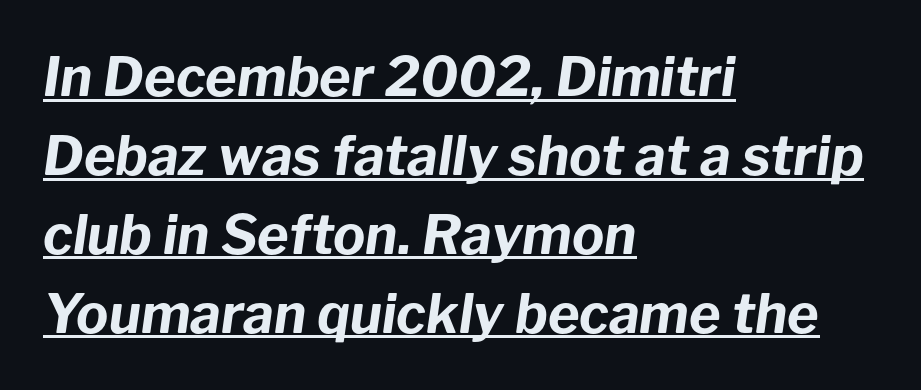
Q: Is the text bold? A: Yes.
Q: Is the text italic (slanted)? A: Yes, it leans right by about 8 degrees.
Q: Is the text underlined? A: Yes.
Q: How is the paragraph aligned? A: Left-aligned.
Q: Is the spacing between letters normal or unusually wide? A: Normal.
Q: Is the spacing between lines tight, normal or loose? A: Normal.
Q: Width (condensed, normal, or wide)? A: Normal.
Q: Stroke contrast? A: Low.
Q: x-height? A: Medium.
Q: Monospaced? A: No.
